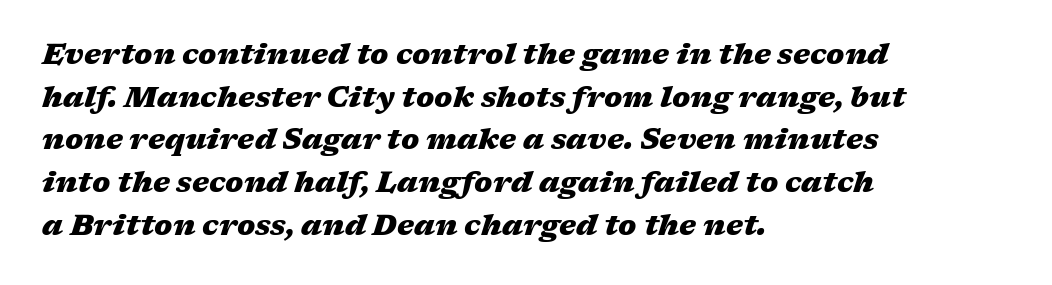
Q: Is the text bold? A: Yes.
Q: Is the text italic (slanted)? A: Yes, it leans right by about 17 degrees.
Q: Is the text underlined? A: No.
Q: How is the paragraph aligned? A: Left-aligned.
Q: Is the spacing between letters normal or unusually wide? A: Normal.
Q: Is the spacing between lines tight, normal or loose? A: Normal.
Q: Width (condensed, normal, or wide)? A: Wide.
Q: Stroke contrast? A: Medium.
Q: x-height? A: Medium.
Q: Monospaced? A: No.
